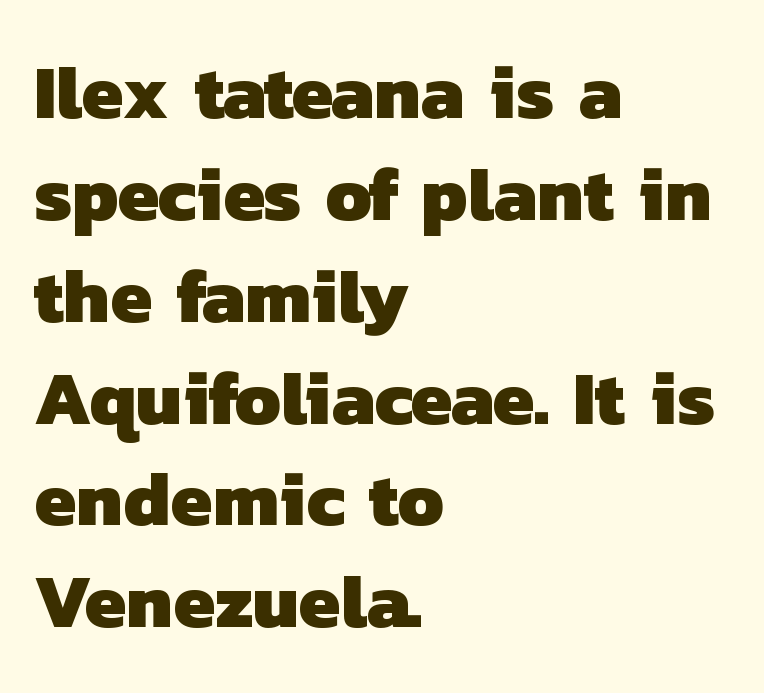
Q: Is the text bold? A: Yes.
Q: Is the typeface a serif or a sans-serif typeface? A: Sans-serif.
Q: Is the text underlined? A: No.
Q: How is the paragraph aligned? A: Left-aligned.
Q: Is the spacing between letters normal or unusually wide? A: Normal.
Q: Is the spacing between lines tight, normal or loose? A: Normal.
Q: Width (condensed, normal, or wide)? A: Normal.
Q: Stroke contrast? A: Low.
Q: x-height? A: Medium.
Q: Monospaced? A: No.
